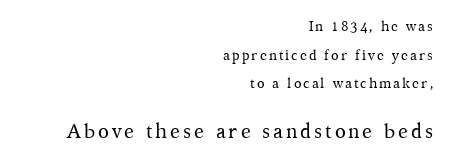
The image shows 20 px text type, upright; set right-aligned, loose line spacing (2.04x), not underlined; the second (bottom) block is 1.43x larger.
